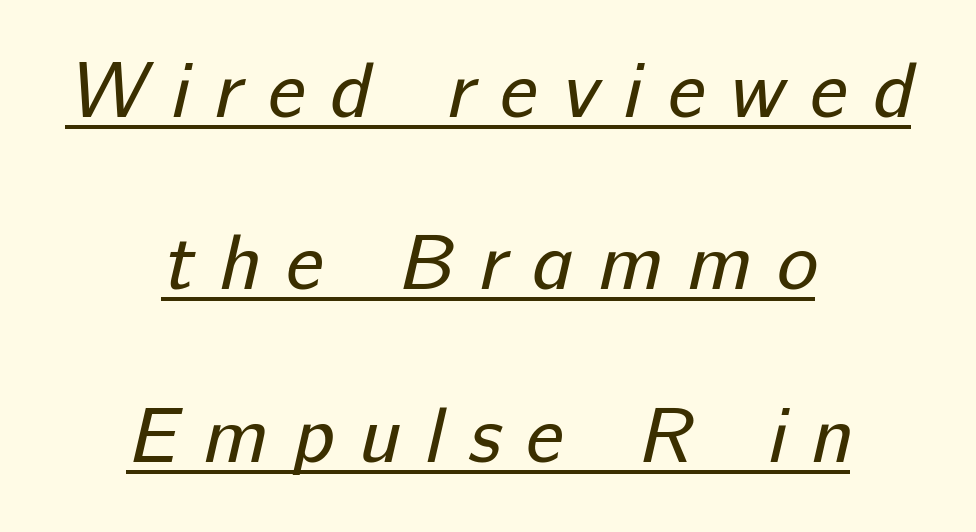
The image shows 78 px regular-weight sans-serif type; set centered, loose line spacing (2.21x), unusually wide letter spacing (+0.32 em), underlined; low stroke contrast and a medium x-height.
